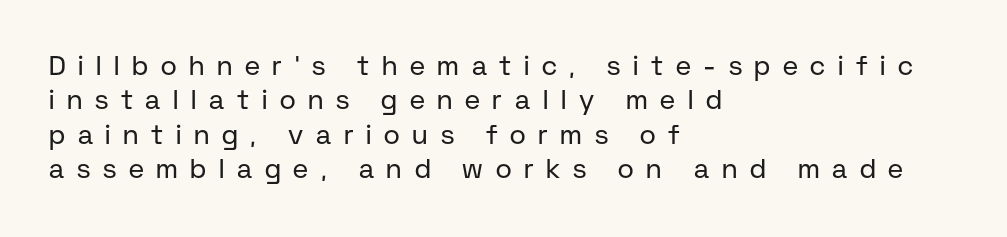
{"italic": "no", "bold": "no", "underline": "no", "align": "left", "line_spacing": "normal", "line_spacing_ratio": 1.27, "letter_spacing": "wide", "letter_spacing_em": 0.47, "glyph_px": 27}
